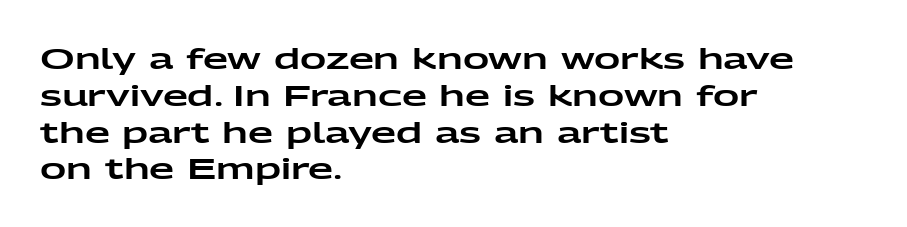
The image shows 29 px wide sans-serif type, upright; set left-aligned, normal line spacing (1.27x), normal letter spacing, not underlined; low stroke contrast and a medium x-height.
